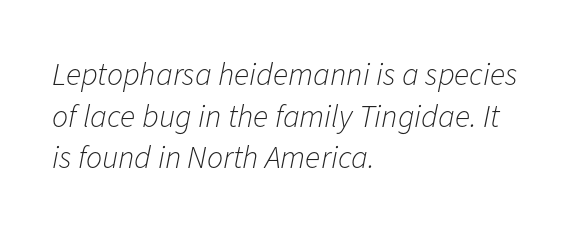
The image shows 32 px light type, italic (leaning right); set left-aligned, normal line spacing (1.3x), normal letter spacing, not underlined; low stroke contrast and a medium x-height.
